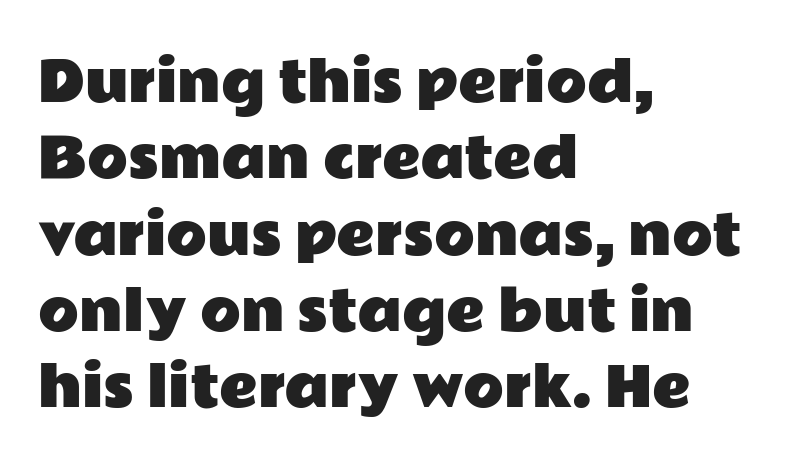
In terms of letterform style, serifs are entirely absent. Style check: upright. Looks like regular typesetting: each glyph gets only the width it needs. The tracking reads as untouched default to a designer's eye. Horizontally, the lines are justified to the leading edge only.
